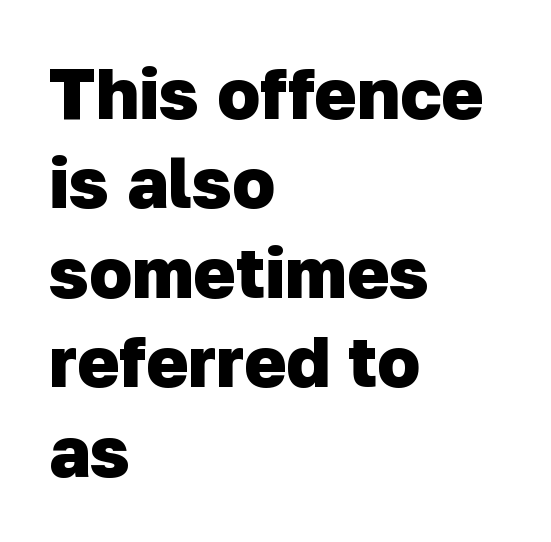
{"serif": "no", "bold": "yes", "weight": "heavy", "width": "normal", "stroke_contrast": "low", "x_height": "medium", "monospaced": "no", "underline": "no", "align": "left", "line_spacing": "normal", "line_spacing_ratio": 1.26, "letter_spacing": "normal", "letter_spacing_em": 0.0, "glyph_px": 71}
